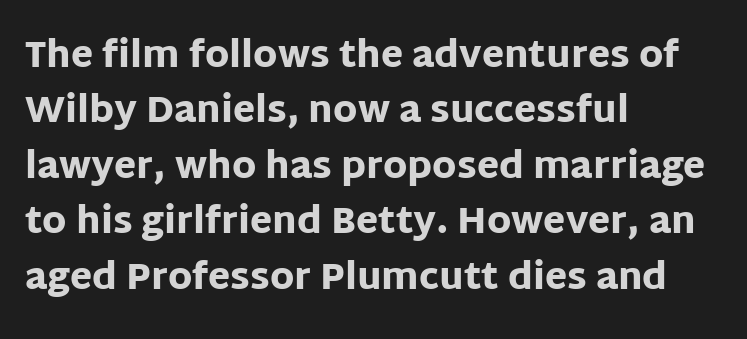
{"serif": "no", "italic": "no", "bold": "yes", "weight": "heavy", "width": "normal", "stroke_contrast": "low", "x_height": "large", "monospaced": "no", "underline": "no", "align": "left", "line_spacing": "normal", "line_spacing_ratio": 1.54, "letter_spacing": "normal", "letter_spacing_em": 0.0, "glyph_px": 36}
